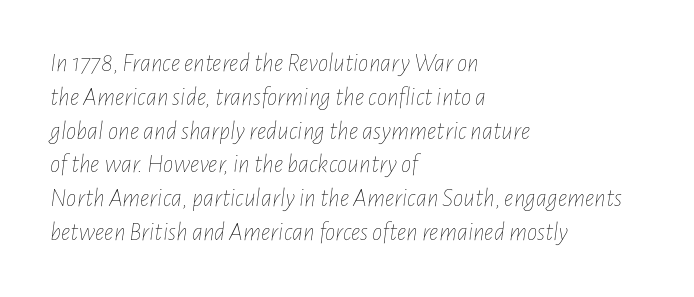
Q: Is the text bold? A: No.
Q: Is the text italic (slanted)? A: Yes, it leans right by about 7 degrees.
Q: Is the text underlined? A: No.
Q: How is the paragraph aligned? A: Left-aligned.
Q: Is the spacing between letters normal or unusually wide? A: Normal.
Q: Is the spacing between lines tight, normal or loose? A: Normal.
